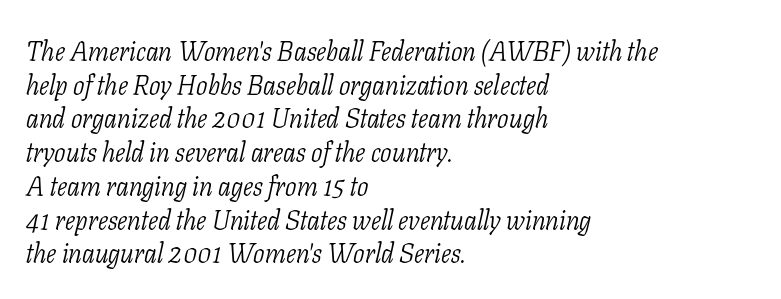
The image shows 27 px text type, italic (leaning right); set left-aligned, normal line spacing (1.25x), normal letter spacing, not underlined.
